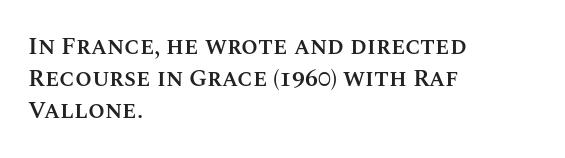
The image shows 24 px text type, upright; set left-aligned, normal line spacing (1.33x), normal letter spacing, not underlined.
